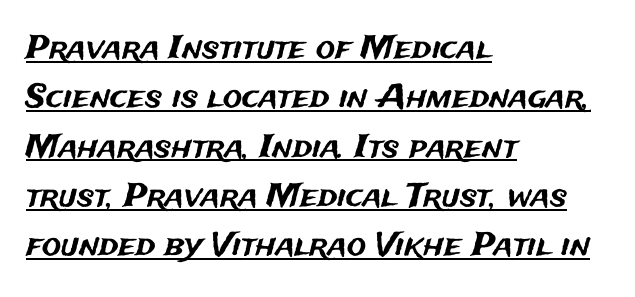
The image shows 32 px sans-serif type; set left-aligned, normal line spacing (1.54x), normal letter spacing, underlined; medium stroke contrast and a medium x-height.
